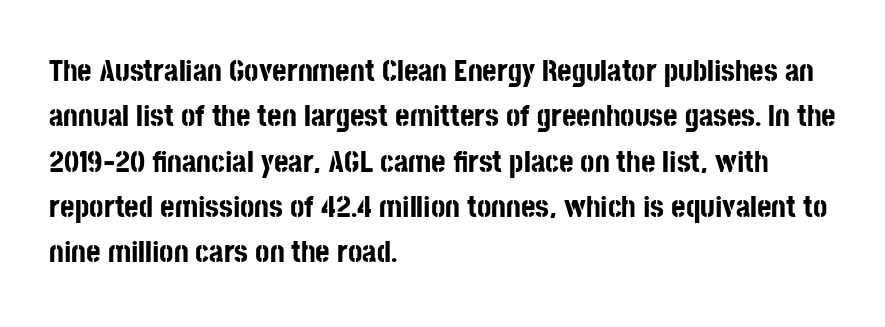
Q: Is the text bold? A: Yes.
Q: Is the text italic (slanted)? A: No, it is upright.
Q: Is the typeface a serif or a sans-serif typeface? A: Sans-serif.
Q: Is the text underlined? A: No.
Q: How is the paragraph aligned? A: Left-aligned.
Q: Is the spacing between letters normal or unusually wide? A: Normal.
Q: Is the spacing between lines tight, normal or loose? A: Normal.
Q: Width (condensed, normal, or wide)? A: Condensed.
Q: Stroke contrast? A: Low.
Q: x-height? A: Large.
Q: Monospaced? A: No.
